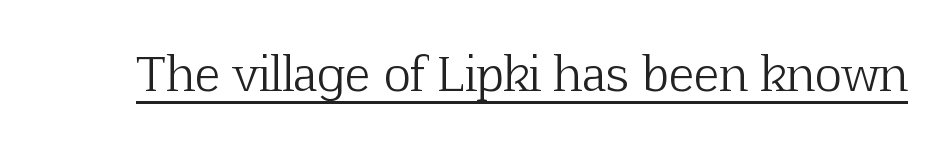
Q: Is the text bold? A: No.
Q: Is the text italic (slanted)? A: No, it is upright.
Q: Is the typeface a serif or a sans-serif typeface? A: Serif.
Q: Is the text underlined? A: Yes.
Q: Is the spacing between letters normal or unusually wide? A: Normal.
Q: Width (condensed, normal, or wide)? A: Normal.
Q: Stroke contrast? A: Low.
Q: x-height? A: Medium.
Q: Monospaced? A: No.
